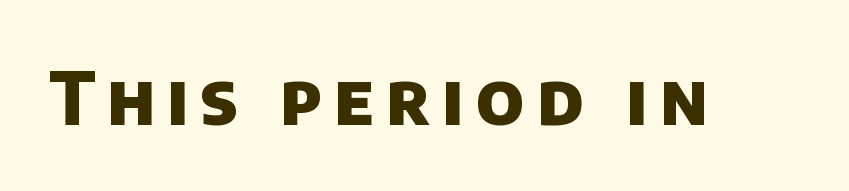
{"serif": "no", "bold": "yes", "weight": "heavy", "width": "normal", "stroke_contrast": "low", "x_height": "large", "monospaced": "no", "underline": "no", "glyph_px": 73}
